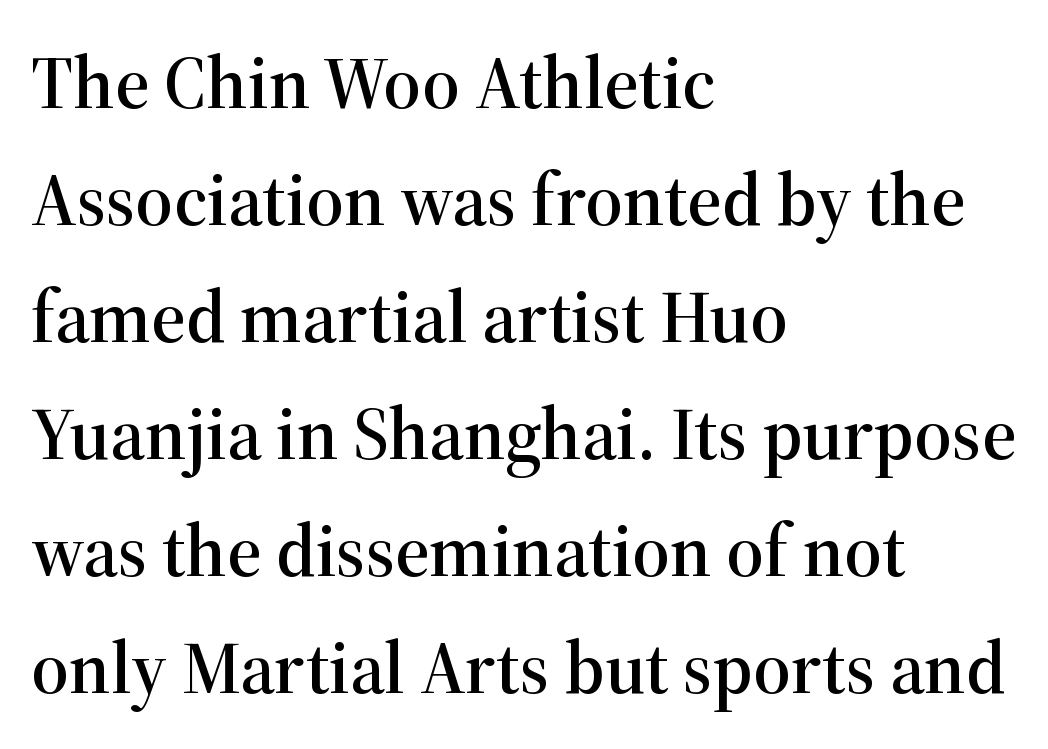
The image shows 74 px serif type, upright; set left-aligned, normal line spacing (1.58x), normal letter spacing, not underlined; high stroke contrast and a medium x-height.
